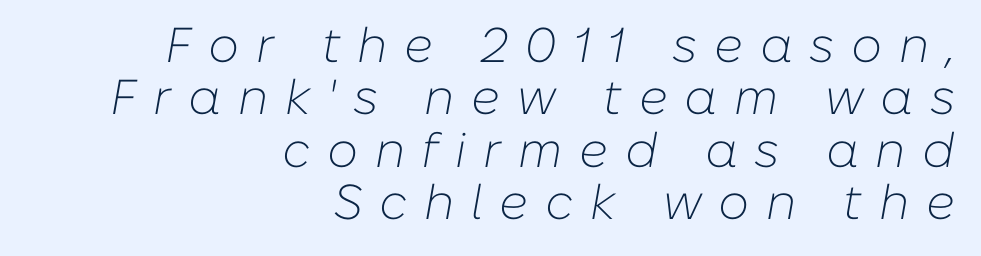
The image shows 49 px light type, italic (leaning right); set right-aligned, tight line spacing (1.07x), unusually wide letter spacing (+0.34 em), not underlined; low stroke contrast and a medium x-height.
